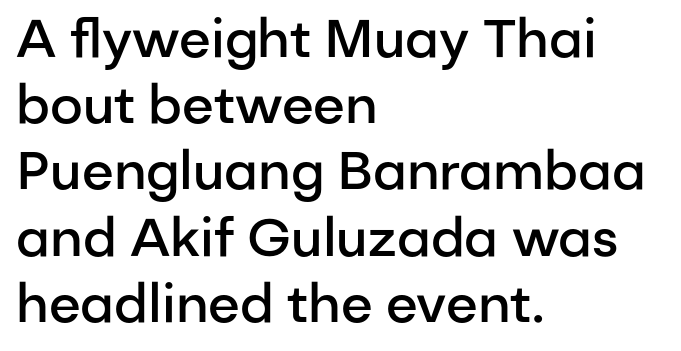
Q: Is the text bold? A: Semi-bold.
Q: Is the text italic (slanted)? A: No, it is upright.
Q: Is the typeface a serif or a sans-serif typeface? A: Sans-serif.
Q: Is the text underlined? A: No.
Q: How is the paragraph aligned? A: Left-aligned.
Q: Is the spacing between letters normal or unusually wide? A: Normal.
Q: Is the spacing between lines tight, normal or loose? A: Normal.
Q: Width (condensed, normal, or wide)? A: Normal.
Q: Stroke contrast? A: Low.
Q: x-height? A: Medium.
Q: Monospaced? A: No.
